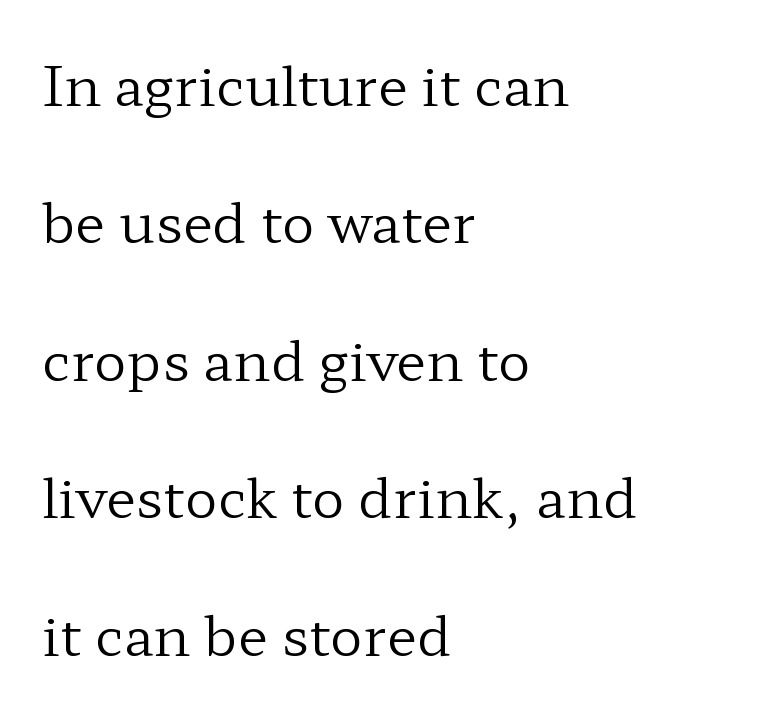
The letters advance in unequal steps, a hallmark of proportional type. Is this a sans? No — the strokes have serifs. The lettering holds an erect, upright posture throughout. The passage is arranged the way most books set body copy — flush left. The weight tops out at a normal text grade.
